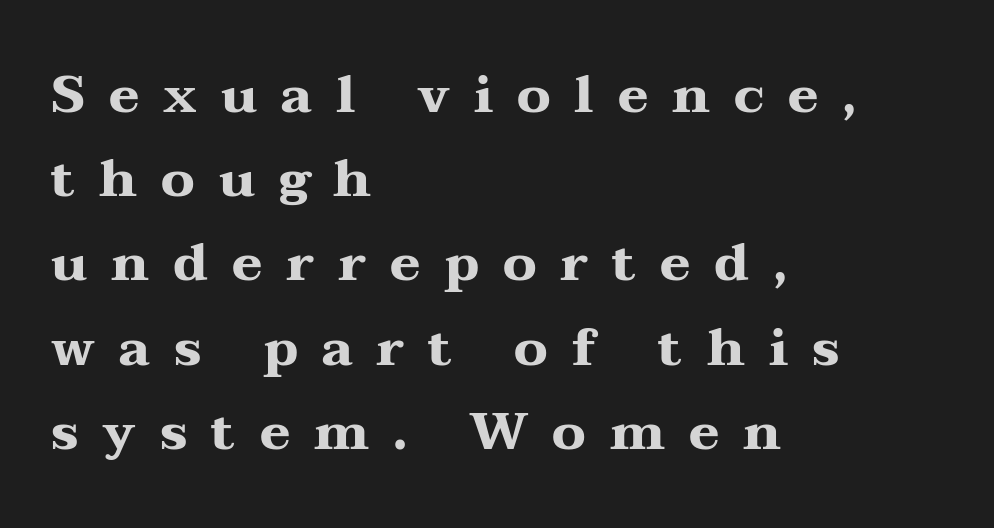
The image shows 52 px heavy, wide serif type, upright; set left-aligned, normal line spacing (1.62x), unusually wide letter spacing (+0.46 em), not underlined; medium stroke contrast and a medium x-height.
